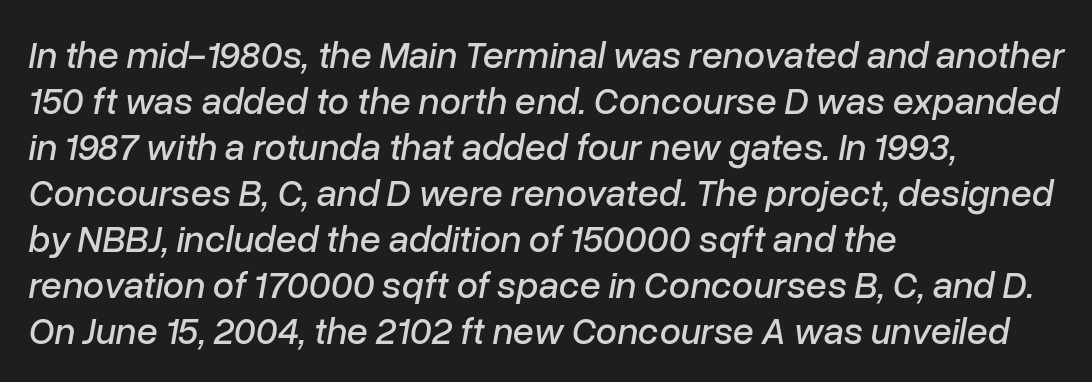
{"italic": "yes", "lean": "right", "slant_degrees": 10, "width": "normal", "stroke_contrast": "low", "x_height": "medium", "monospaced": "no", "underline": "no", "align": "left", "line_spacing_ratio": 1.21, "letter_spacing": "normal", "letter_spacing_em": 0.0, "glyph_px": 38}
